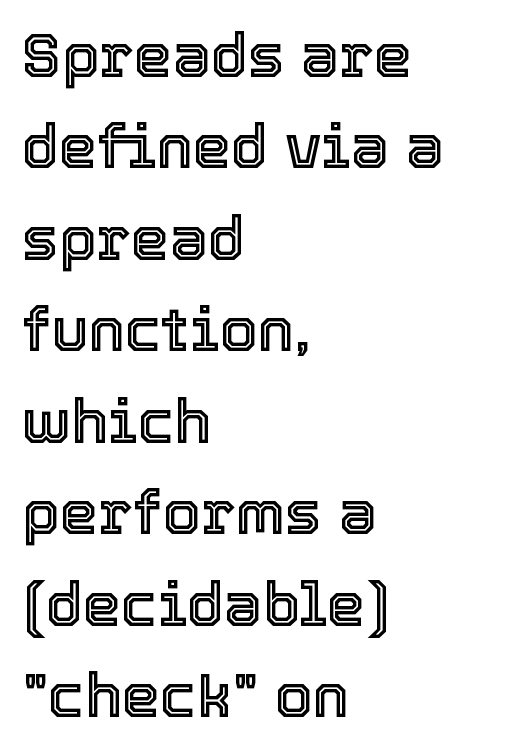
The passage shown is typed in a proportional face where columns would drift. Unmarked baselines from the first word to the last. Which margin do the lines hug? The left one — the right edge is uneven. Does the lettering tilt? It doesn't — this is upright.
